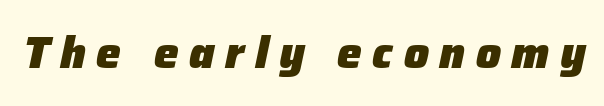
{"italic": "yes", "lean": "right", "slant_degrees": 12, "bold": "yes", "weight": "heavy", "width": "normal", "stroke_contrast": "low", "x_height": "medium", "monospaced": "no", "underline": "no", "letter_spacing": "wide", "letter_spacing_em": 0.24, "glyph_px": 44}
